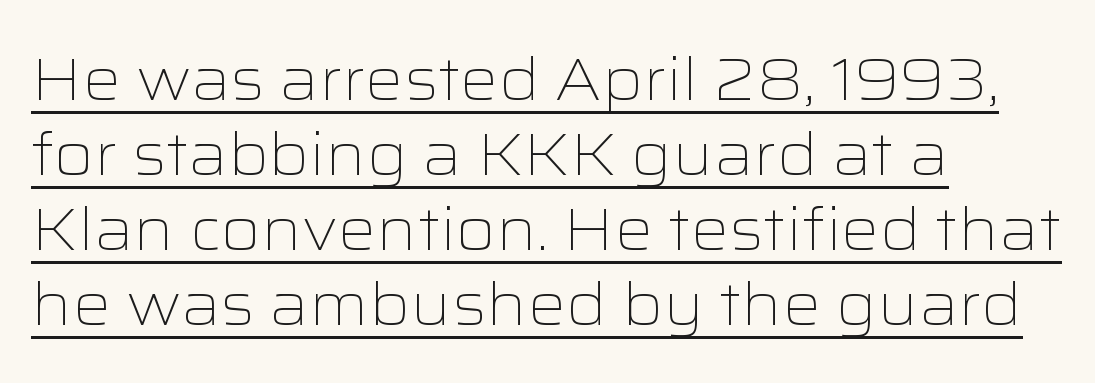
{"serif": "no", "italic": "no", "bold": "no", "weight": "light", "width": "wide", "stroke_contrast": "low", "x_height": "medium", "monospaced": "no", "underline": "yes", "align": "left", "line_spacing": "normal", "line_spacing_ratio": 1.25, "letter_spacing": "normal", "letter_spacing_em": 0.0, "glyph_px": 60}
